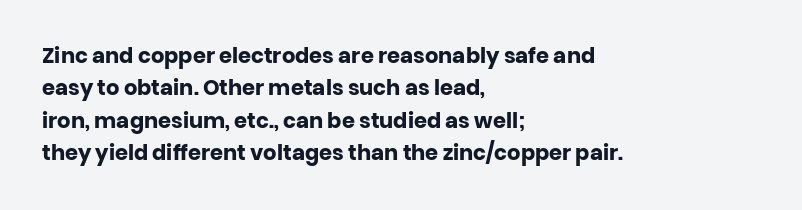
Unlike italic type, these characters show no tilt at all. Line starts are locked; line ends wander. Characters follow at the spacing the type designer built in. On the weight axis this lands at bold, roughly 700. The passage shown is not underscored anywhere.
